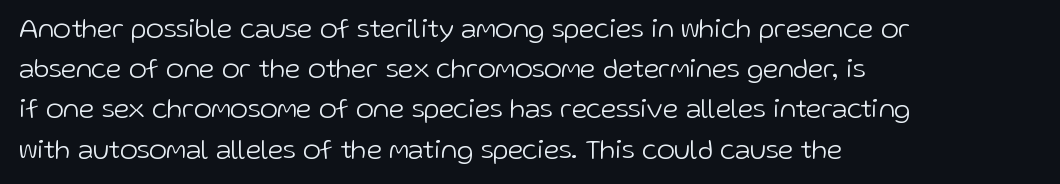
{"italic": "no", "bold": "no", "underline": "no", "align": "left", "line_spacing": "normal", "line_spacing_ratio": 1.49, "letter_spacing": "normal", "letter_spacing_em": 0.0, "glyph_px": 27}
